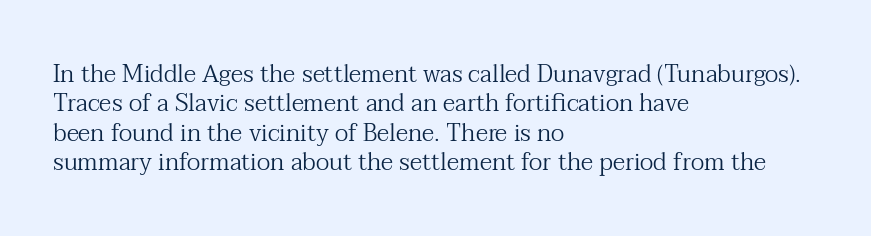
Q: Is the text bold? A: No.
Q: Is the text italic (slanted)? A: No, it is upright.
Q: Is the text underlined? A: No.
Q: How is the paragraph aligned? A: Left-aligned.
Q: Is the spacing between letters normal or unusually wide? A: Normal.
